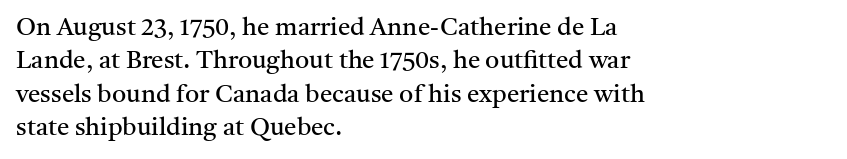
Notice how the stems are strictly vertical — no italics here. Clear beneath every line of the passage. Compared with typical paragraphs, the rows here are spaced about the same. The letters look calm and open, with moderate or lighter stems. Spacing between characters is what you'd get straight out of the box.
